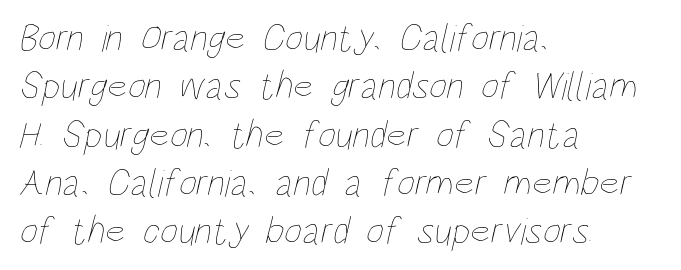
Q: Is the text bold? A: No.
Q: Is the text underlined? A: No.
Q: How is the paragraph aligned? A: Left-aligned.
Q: Is the spacing between letters normal or unusually wide? A: Normal.
Q: Width (condensed, normal, or wide)? A: Condensed.
Q: Stroke contrast? A: Low.
Q: x-height? A: Large.
Q: Monospaced? A: No.
